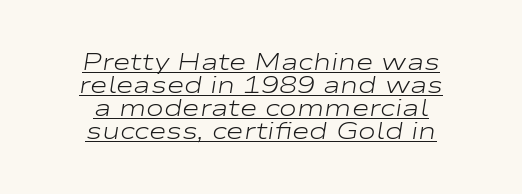
The designer dialed line spacing down below the default. If you folded the block vertically in half, each line would mirror itself in length. Would a proofreader flag this as italicized? Yes. Somebody hit Ctrl+U on this one — the words are underlined. Is this a heavy cut? Hardly; it is regular or lighter. The line texture is even and compact thanks to regular tracking.
